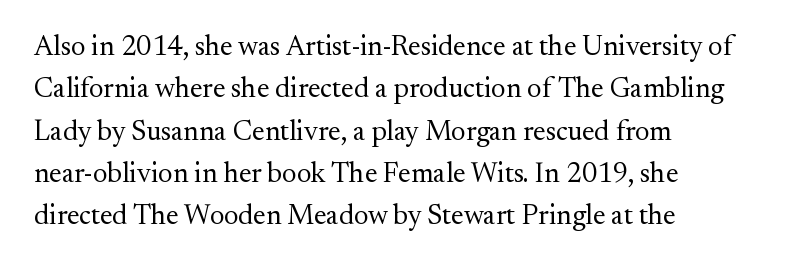
What's the leading like? Ordinary, nothing unusual. To sum up the face: it has serifs. The strokes are not fattened; the text isn't bold. Is the block centered? No — it sits flush against the left margin. What stands out about the letter spacing? Nothing — it is the standard amount.
